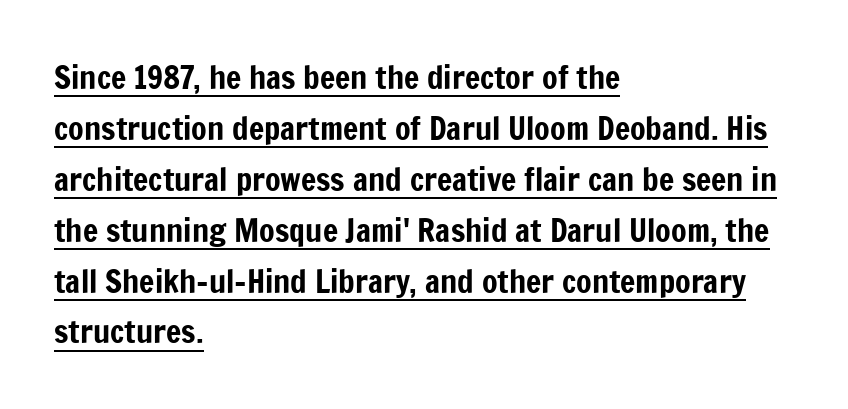
{"serif": "no", "italic": "no", "width": "condensed", "stroke_contrast": "low", "x_height": "medium", "monospaced": "no", "underline": "yes", "align": "left", "line_spacing": "normal", "line_spacing_ratio": 1.59, "letter_spacing": "normal", "letter_spacing_em": 0.0, "glyph_px": 32}
